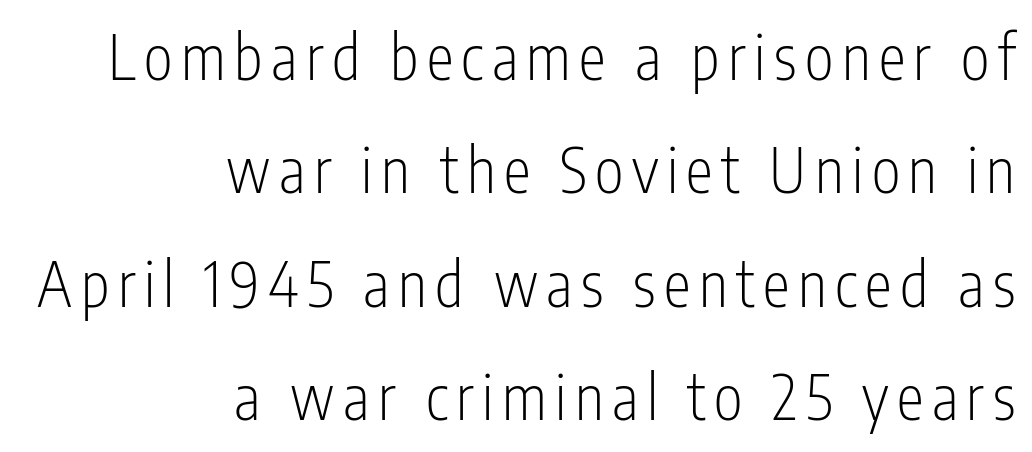
The image shows 61 px light, condensed sans-serif type, upright; set right-aligned, line spacing 1.86x, not underlined; low stroke contrast and a medium x-height.
